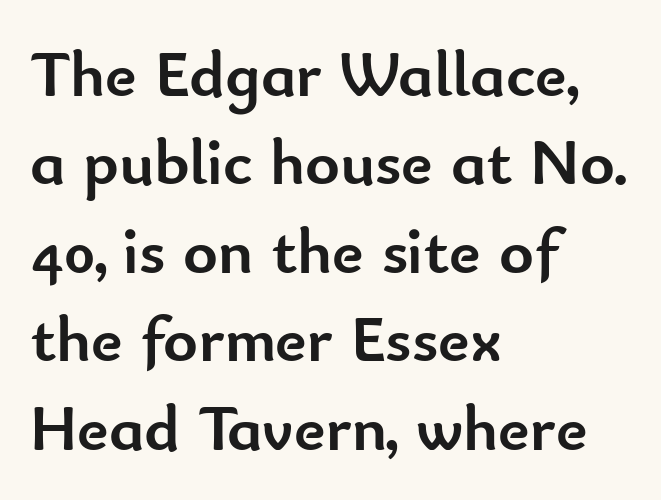
Q: Is the text bold? A: Yes.
Q: Is the text italic (slanted)? A: No, it is upright.
Q: Is the typeface a serif or a sans-serif typeface? A: Sans-serif.
Q: Is the text underlined? A: No.
Q: How is the paragraph aligned? A: Left-aligned.
Q: Is the spacing between letters normal or unusually wide? A: Normal.
Q: Is the spacing between lines tight, normal or loose? A: Normal.
Q: Width (condensed, normal, or wide)? A: Normal.
Q: Stroke contrast? A: Low.
Q: x-height? A: Small.
Q: Monospaced? A: No.
